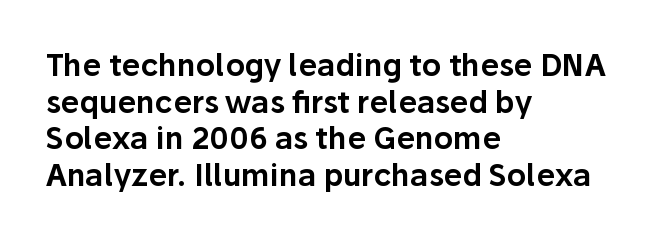
{"serif": "no", "italic": "no", "width": "normal", "stroke_contrast": "low", "x_height": "medium", "monospaced": "no", "underline": "no", "align": "left", "line_spacing_ratio": 1.22, "letter_spacing": "normal", "letter_spacing_em": 0.0, "glyph_px": 30}
